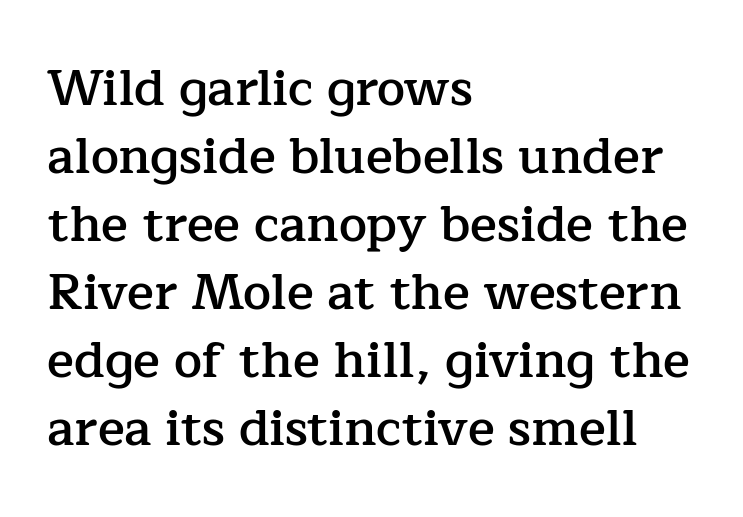
{"serif": "yes", "italic": "no", "bold": "semi", "weight": "semibold", "width": "normal", "stroke_contrast": "low", "x_height": "medium", "monospaced": "no", "underline": "no", "align": "left", "line_spacing": "normal", "line_spacing_ratio": 1.36, "letter_spacing": "normal", "letter_spacing_em": 0.0, "glyph_px": 50}
